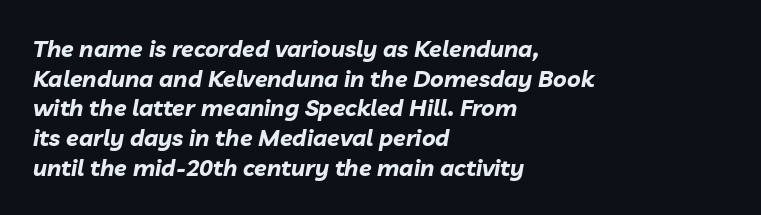
The image shows 23 px bold type, italic (leaning right); set left-aligned, normal line spacing (1.29x), normal letter spacing, not underlined.
